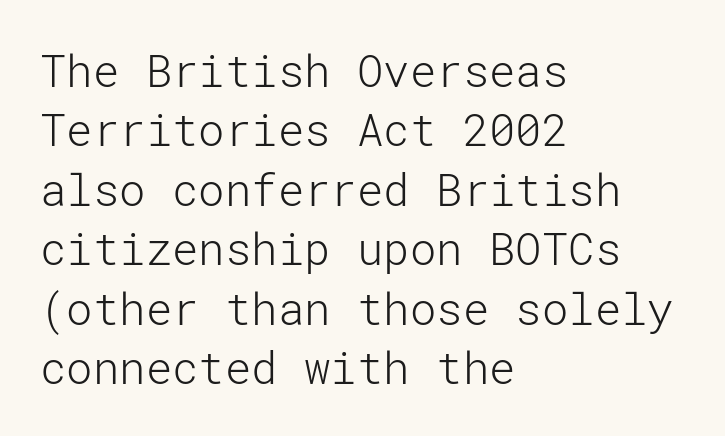
{"serif": "no", "italic": "no", "bold": "no", "weight": "light", "width": "normal", "stroke_contrast": "low", "x_height": "medium", "underline": "no", "align": "left", "line_spacing": "normal", "line_spacing_ratio": 1.35, "letter_spacing": "normal", "letter_spacing_em": 0.0, "glyph_px": 44}
